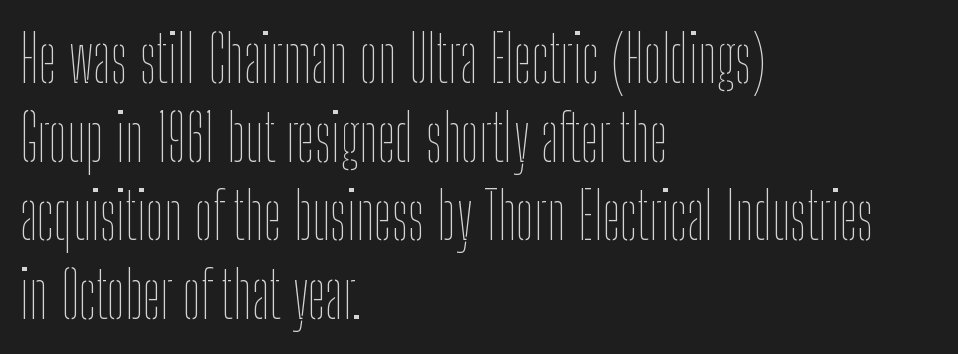
The image shows 64 px thin, condensed type, upright; set left-aligned, line spacing 1.23x, normal letter spacing, not underlined; low stroke contrast and a medium x-height.
